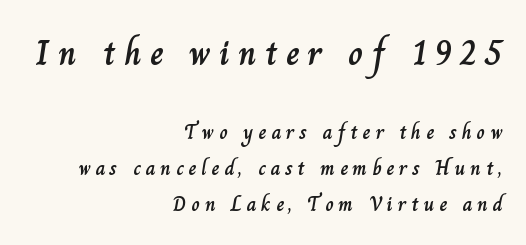
Q: Is the text italic (slanted)? A: Yes.
Q: Is the text underlined? A: No.
Q: How is the paragraph aligned? A: Right-aligned.
Q: Is the spacing between letters normal or unusually wide? A: Unusually wide.
Q: Which block of text is set in a larger size, the first (top) or the second (bottom)? A: The first (top) one.
Q: Width (condensed, normal, or wide)? A: Normal.
Q: Stroke contrast? A: Low.
Q: x-height? A: Small.
Q: Monospaced? A: No.
